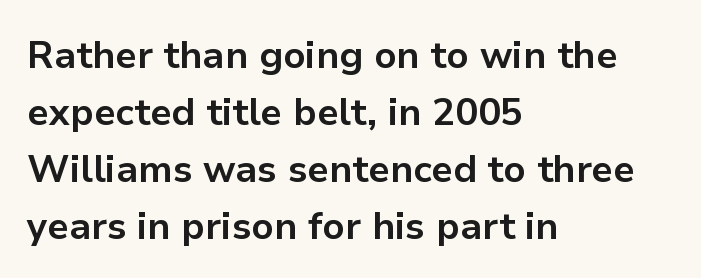
{"serif": "no", "italic": "no", "bold": "yes", "weight": "bold", "width": "normal", "stroke_contrast": "low", "x_height": "medium", "monospaced": "no", "underline": "no", "align": "left", "line_spacing": "normal", "line_spacing_ratio": 1.5, "letter_spacing": "normal", "letter_spacing_em": 0.0, "glyph_px": 38}
